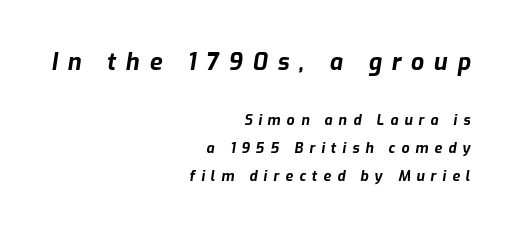
The image shows 23 px bold type, italic (leaning right); set right-aligned, loose line spacing (2.0x), unusually wide letter spacing (+0.43 em), not underlined; the first (top) block is 1.64x larger.
